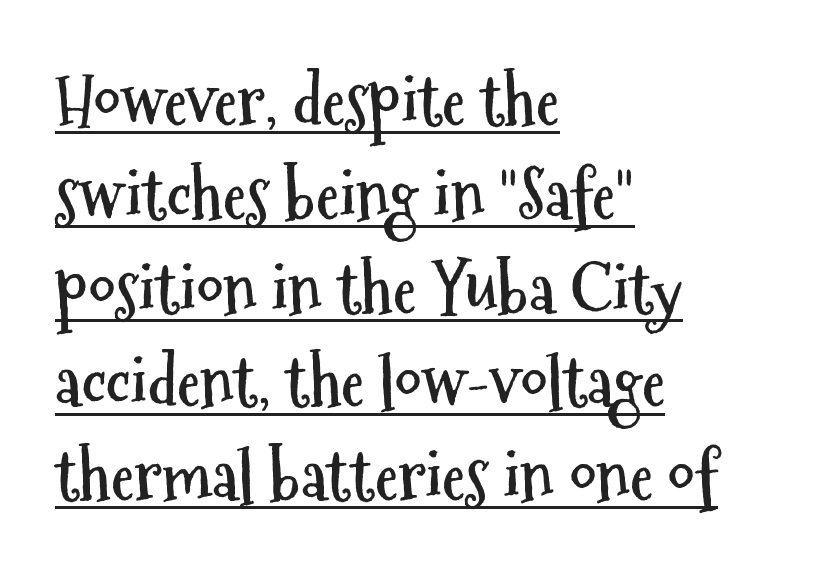
The image shows 67 px semibold, condensed sans-serif type, upright; set left-aligned, normal line spacing (1.4x), normal letter spacing, underlined; medium stroke contrast and a medium x-height.
